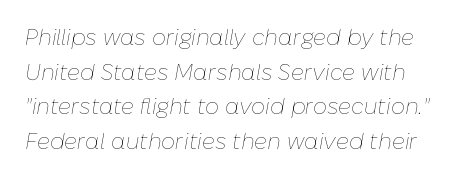
The image shows 22 px text type, italic (leaning right); set normal line spacing (1.57x), normal letter spacing, not underlined.
